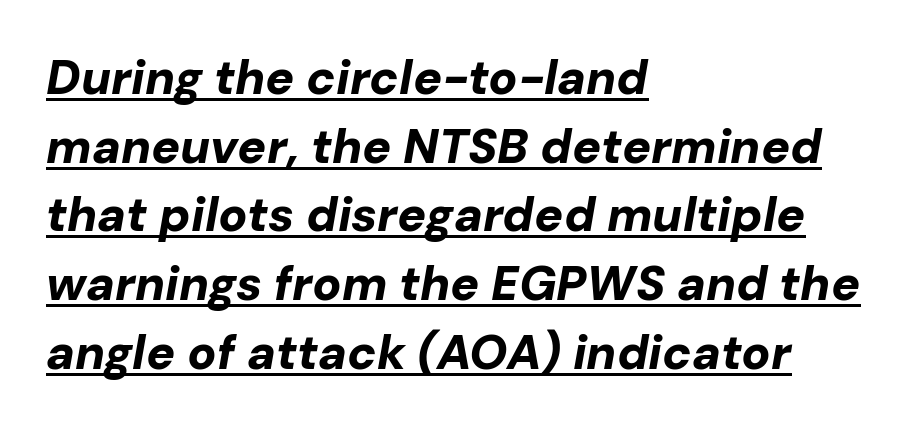
Q: Is the text bold? A: Yes.
Q: Is the text italic (slanted)? A: Yes, it leans right by about 10 degrees.
Q: Is the text underlined? A: Yes.
Q: How is the paragraph aligned? A: Left-aligned.
Q: Is the spacing between letters normal or unusually wide? A: Normal.
Q: Is the spacing between lines tight, normal or loose? A: Normal.
Q: Width (condensed, normal, or wide)? A: Normal.
Q: Stroke contrast? A: Low.
Q: x-height? A: Medium.
Q: Monospaced? A: No.
